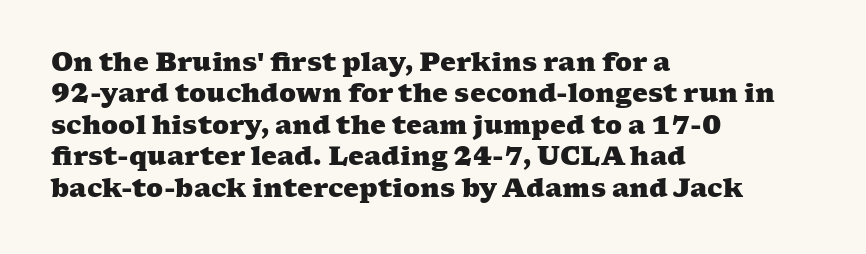
The paragraph has a hard left edge and a soft right edge. This rendering features lettering with no underline. Students, observe: this is what conventionally led text looks like. The gaps between neighbouring characters are ordinary and unremarkable.
